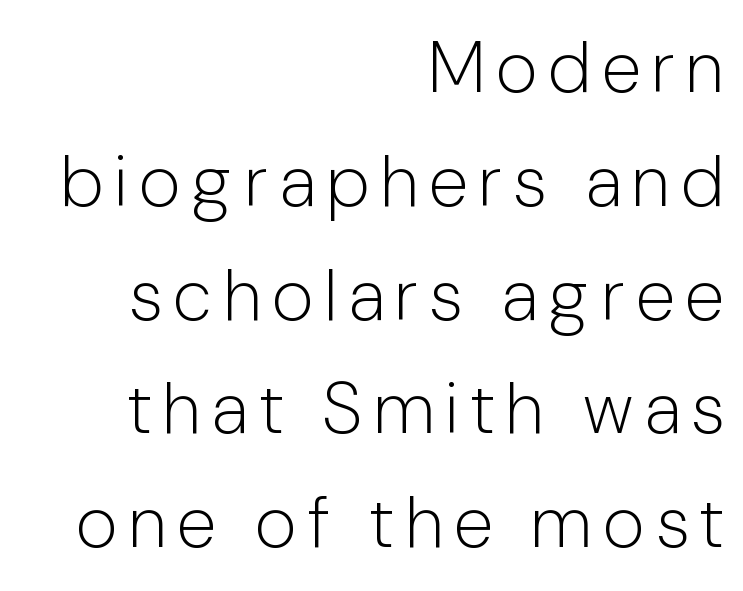
The image shows 72 px light, condensed sans-serif type, upright; set right-aligned, normal line spacing (1.58x), not underlined; low stroke contrast and a medium x-height.
